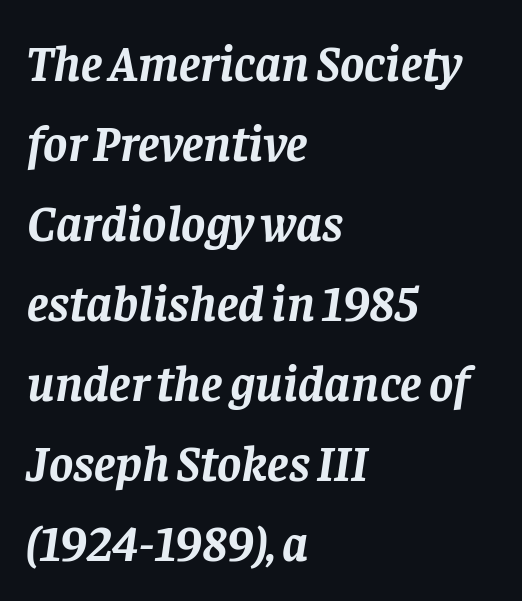
Q: Is the text bold? A: Yes.
Q: Is the text italic (slanted)? A: Yes, it leans right by about 8 degrees.
Q: Is the typeface a serif or a sans-serif typeface? A: Serif.
Q: Is the text underlined? A: No.
Q: How is the paragraph aligned? A: Left-aligned.
Q: Is the spacing between letters normal or unusually wide? A: Normal.
Q: Is the spacing between lines tight, normal or loose? A: Normal.
Q: Width (condensed, normal, or wide)? A: Normal.
Q: Stroke contrast? A: Low.
Q: x-height? A: Large.
Q: Monospaced? A: No.
